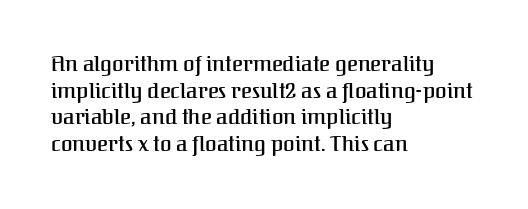
Q: Is the text italic (slanted)? A: No, it is upright.
Q: Is the text underlined? A: No.
Q: How is the paragraph aligned? A: Left-aligned.
Q: Is the spacing between letters normal or unusually wide? A: Normal.
Q: Is the spacing between lines tight, normal or loose? A: Normal.
